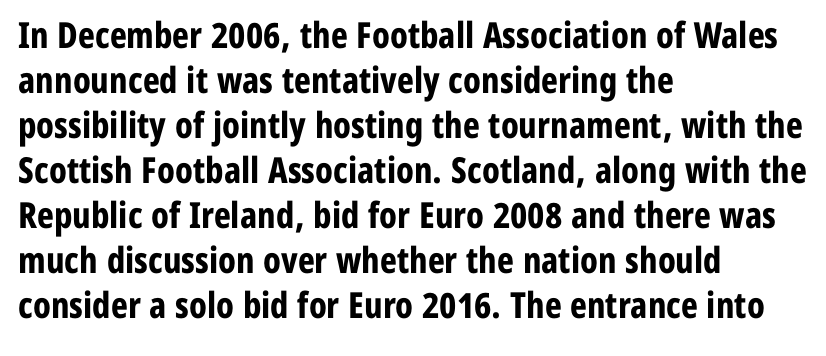
Q: Is the text bold? A: Yes.
Q: Is the text italic (slanted)? A: No, it is upright.
Q: Is the typeface a serif or a sans-serif typeface? A: Sans-serif.
Q: Is the text underlined? A: No.
Q: How is the paragraph aligned? A: Left-aligned.
Q: Is the spacing between letters normal or unusually wide? A: Normal.
Q: Is the spacing between lines tight, normal or loose? A: Normal.
Q: Width (condensed, normal, or wide)? A: Condensed.
Q: Stroke contrast? A: Low.
Q: x-height? A: Medium.
Q: Monospaced? A: No.
